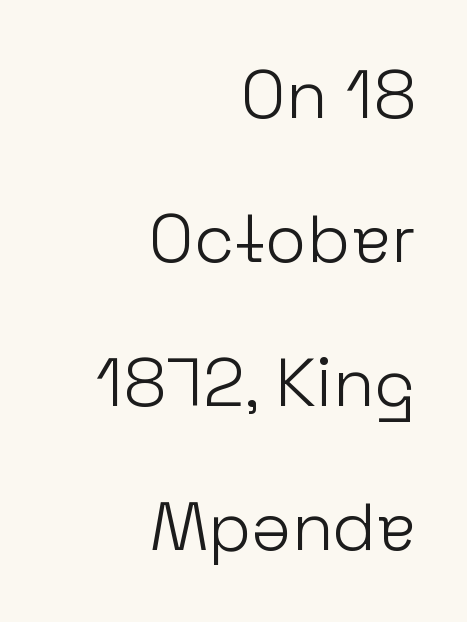
Unbolded letterforms with no extra heft. Underline: absent. Characters follow at the spacing the type designer built in. Note the varied advance widths — an 'i' is clearly narrower than an 'm'. If you drew a ruler down the right edge, every line would touch it. Posture: upright roman.
